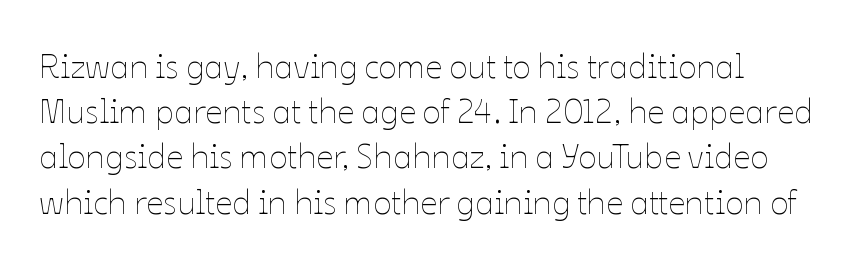
The line-height multiplier appears to be the usual default. Honestly, there is no underline to notice here at all. How are the letters spaced? Ordinarily, with no added tracking. Varying glyph widths throughout — classic text-font behaviour. Italic? Not at all — the glyphs are vertical.
